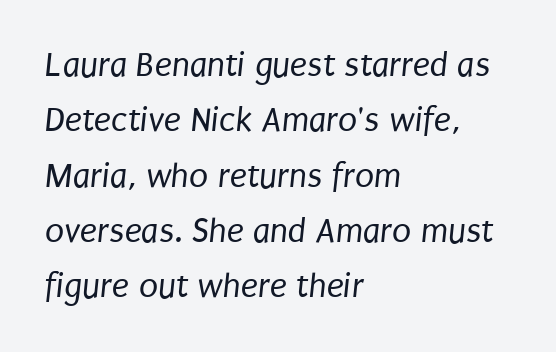
The image shows 35 px regular-weight, condensed sans-serif type; set left-aligned, normal line spacing (1.58x), normal letter spacing, not underlined; low stroke contrast and a large x-height.
